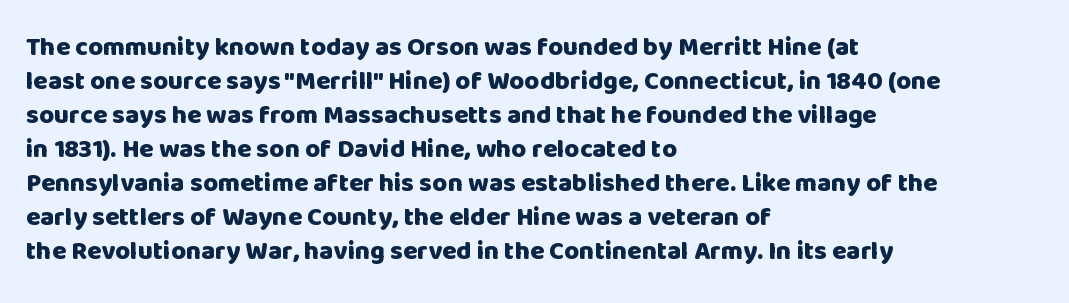
Q: Is the text bold? A: Yes.
Q: Is the text italic (slanted)? A: No, it is upright.
Q: Is the text underlined? A: No.
Q: How is the paragraph aligned? A: Left-aligned.
Q: Is the spacing between letters normal or unusually wide? A: Normal.
Q: Is the spacing between lines tight, normal or loose? A: Normal.
